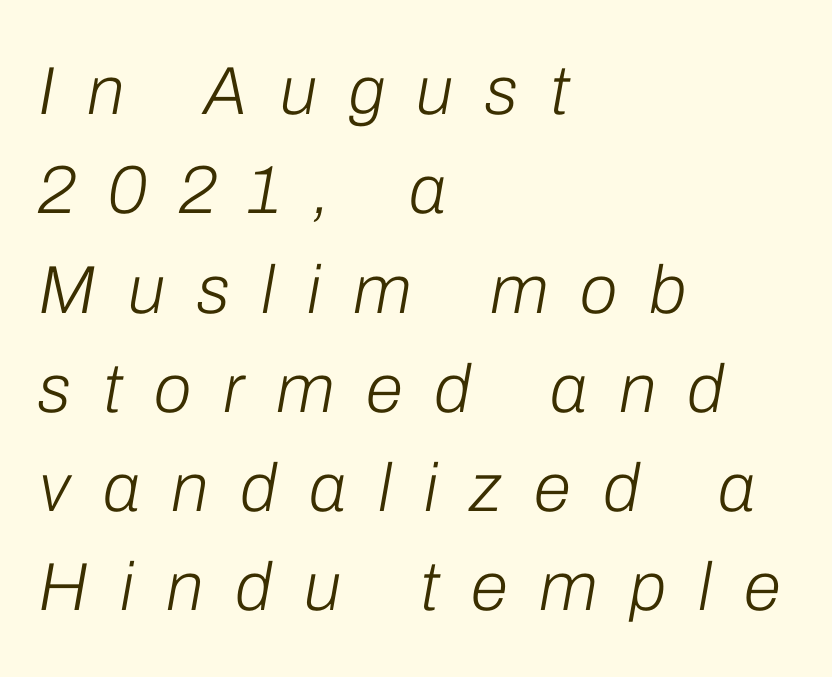
The image shows 68 px light type, italic (leaning right); set left-aligned, normal line spacing (1.46x), unusually wide letter spacing (+0.47 em), not underlined; low stroke contrast and a medium x-height.
